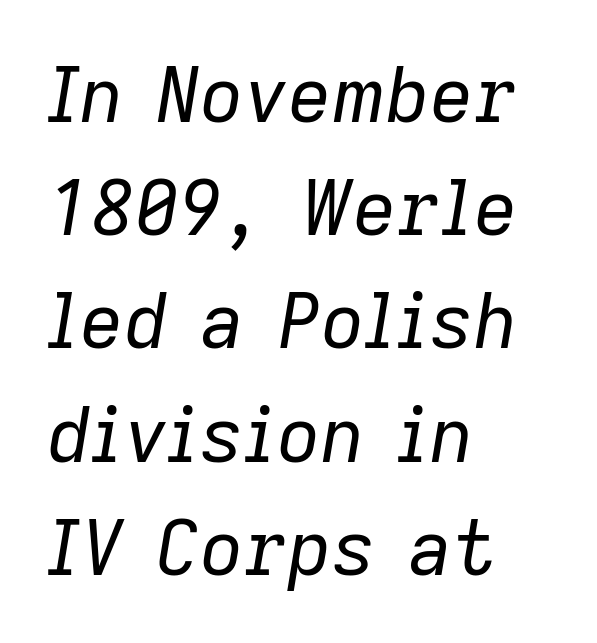
If you measured baseline to baseline, you'd find a middling distance. No extra tracking has been applied to these lines. Reading down the block, your eye returns to a fixed left position each line. The glyphs look as if they've been sheared to an angle. Descenders hang freely into open space. Looks like regular typesetting: each glyph gets only the width it needs.
